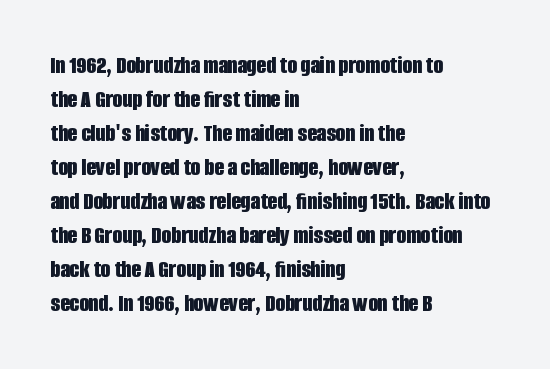
{"italic": "no", "bold": "yes", "underline": "no", "align": "left", "line_spacing": "normal", "line_spacing_ratio": 1.36, "letter_spacing": "normal", "letter_spacing_em": 0.0, "glyph_px": 25}
